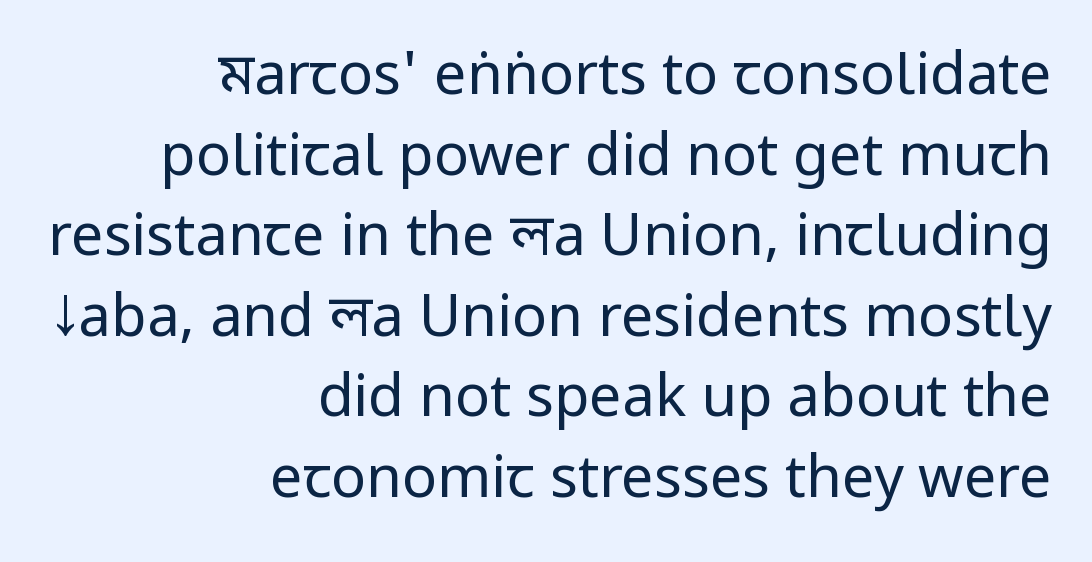
The image shows 58 px regular-weight, condensed sans-serif type, upright; set right-aligned, normal line spacing (1.39x), normal letter spacing, not underlined; low stroke contrast.
